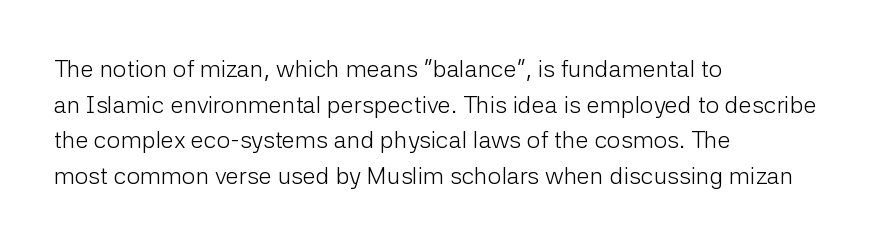
Q: Is the text bold? A: No.
Q: Is the text italic (slanted)? A: No, it is upright.
Q: Is the text underlined? A: No.
Q: How is the paragraph aligned? A: Left-aligned.
Q: Is the spacing between letters normal or unusually wide? A: Normal.
Q: Is the spacing between lines tight, normal or loose? A: Normal.
